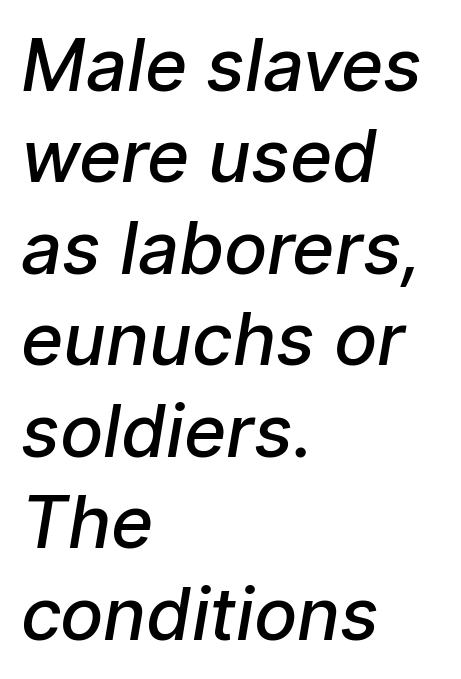
{"serif": "no", "bold": "semi", "weight": "semibold", "width": "normal", "stroke_contrast": "low", "x_height": "medium", "monospaced": "no", "underline": "no", "align": "left", "line_spacing": "normal", "line_spacing_ratio": 1.27, "letter_spacing": "normal", "letter_spacing_em": 0.0, "glyph_px": 72}
